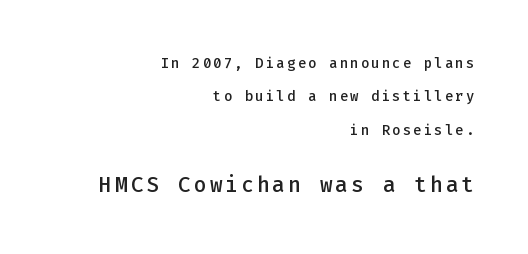
The image shows 21 px text type, upright; set right-aligned, loose line spacing (2.39x), not underlined; the second (bottom) block is 1.5x larger.
